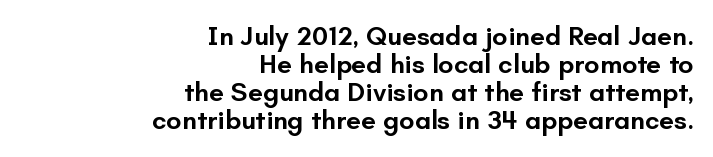
The image shows 27 px text type, upright; set right-aligned, tight line spacing (1.04x), normal letter spacing, not underlined.
